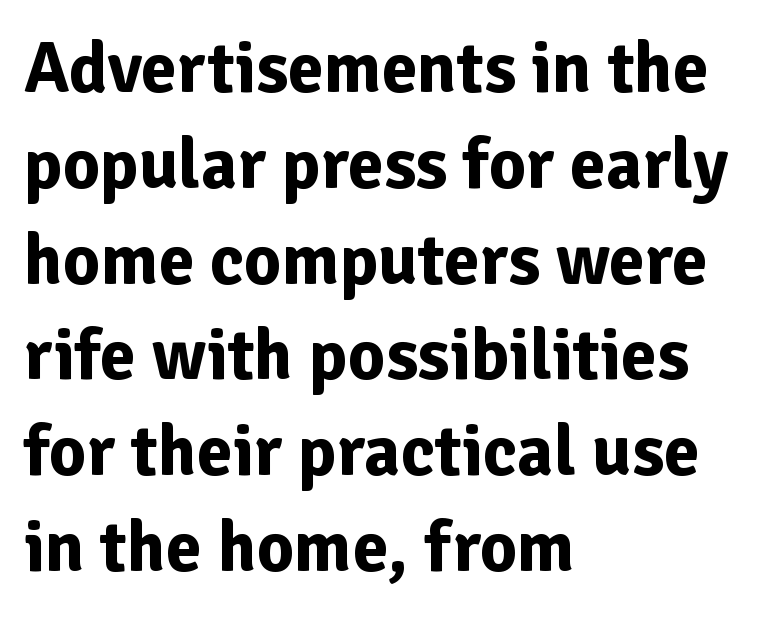
Q: Is the text bold? A: Yes.
Q: Is the text italic (slanted)? A: No, it is upright.
Q: Is the typeface a serif or a sans-serif typeface? A: Sans-serif.
Q: Is the text underlined? A: No.
Q: How is the paragraph aligned? A: Left-aligned.
Q: Is the spacing between letters normal or unusually wide? A: Normal.
Q: Is the spacing between lines tight, normal or loose? A: Normal.
Q: Width (condensed, normal, or wide)? A: Normal.
Q: Stroke contrast? A: Low.
Q: x-height? A: Medium.
Q: Monospaced? A: No.
